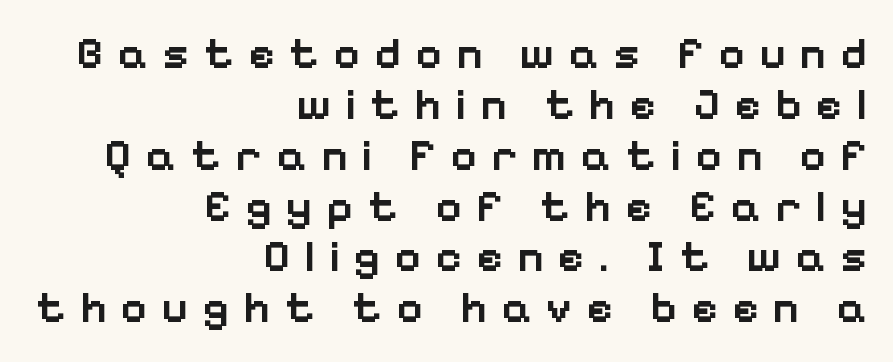
Q: Is the text bold? A: Semi-bold.
Q: Is the text italic (slanted)? A: No, it is upright.
Q: Is the typeface a serif or a sans-serif typeface? A: Sans-serif.
Q: Is the text underlined? A: No.
Q: How is the paragraph aligned? A: Right-aligned.
Q: Is the spacing between letters normal or unusually wide? A: Unusually wide.
Q: Is the spacing between lines tight, normal or loose? A: Tight.
Q: Width (condensed, normal, or wide)? A: Normal.
Q: Stroke contrast? A: Low.
Q: x-height? A: Medium.
Q: Monospaced? A: No.
